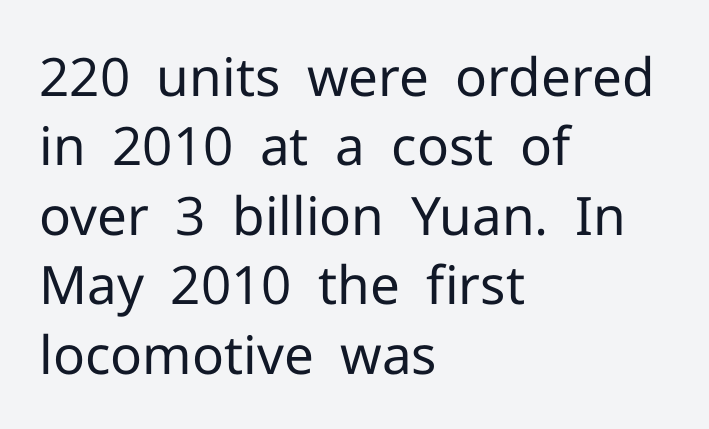
{"serif": "no", "italic": "no", "bold": "no", "weight": "regular", "width": "normal", "stroke_contrast": "low", "x_height": "medium", "monospaced": "no", "underline": "no", "align": "left", "line_spacing": "normal", "line_spacing_ratio": 1.31, "letter_spacing": "normal", "letter_spacing_em": 0.0, "glyph_px": 53}
